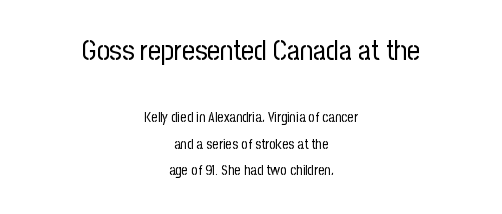
Nobody drew a line under any word here. Reading top to bottom, the characters get smaller at the block break. Type style note: lacks serifs. No heavy texture on the line: the type isn't bold.
